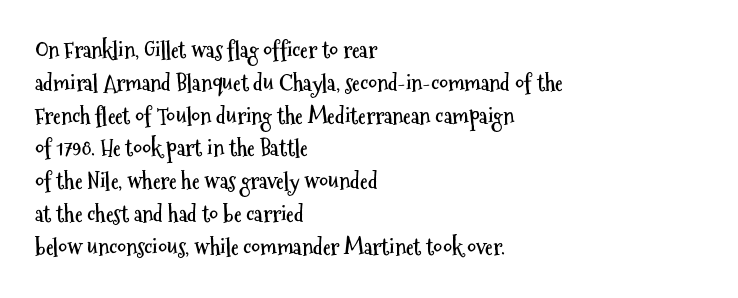
{"italic": "no", "bold": "yes", "underline": "no", "align": "left", "line_spacing": "normal", "line_spacing_ratio": 1.49, "letter_spacing": "normal", "letter_spacing_em": 0.0, "glyph_px": 22}
